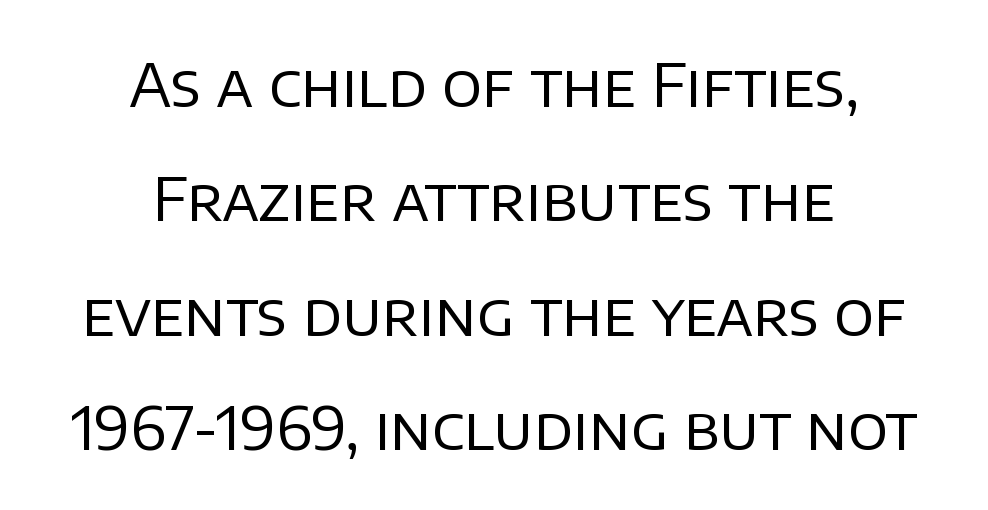
{"serif": "no", "italic": "no", "bold": "no", "weight": "regular", "width": "normal", "stroke_contrast": "low", "x_height": "large", "monospaced": "no", "underline": "no", "align": "center", "line_spacing": "loose", "line_spacing_ratio": 1.94, "letter_spacing": "normal", "letter_spacing_em": 0.0, "glyph_px": 59}
